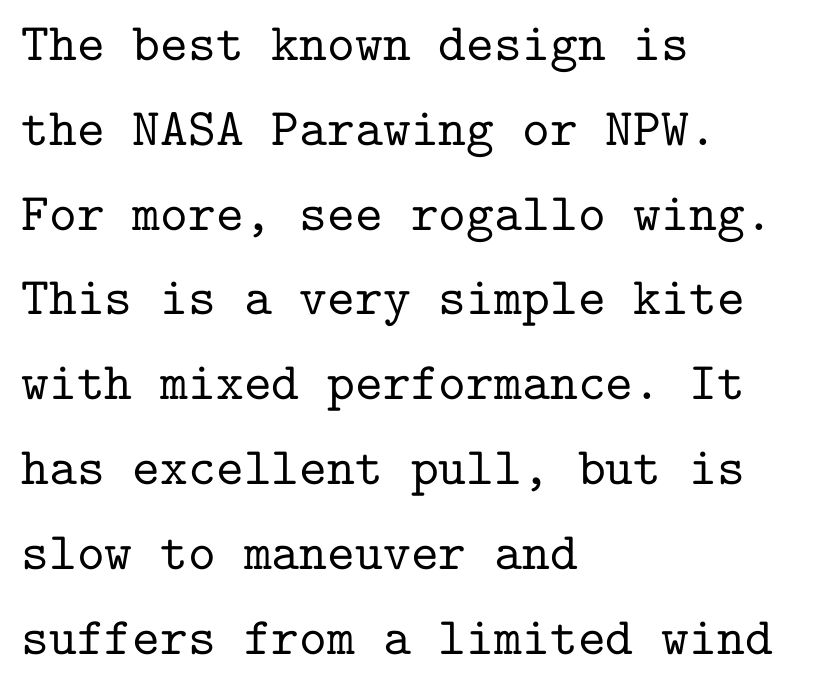
This rendering uses left alignment, leaving the right contour irregular. Notice how the stems are strictly vertical — no italics here. In terms of leading, this rendering sits right in the middle. A clean baseline with only descenders dipping below it. These lines are composed in type with serifs. Is this a fixed-width face? Yes — each glyph sits in an identical cell.
